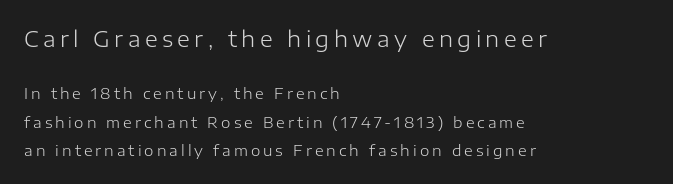
The image shows 22 px text type, upright; set left-aligned, line spacing 1.89x, unusually wide letter spacing (+0.2 em), not underlined; the first (top) block is 1.47x larger.
